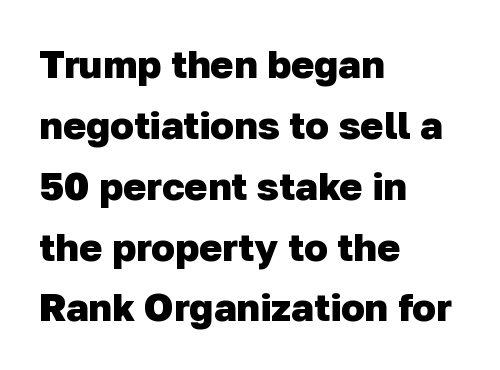
Font category for this specimen: sans-serif. The rendering uses a moderate line-height, typical for paragraphs. Notice how the passage keeps a crisp vertical edge on the left only. Looks like regular typesetting: each glyph gets only the width it needs.
